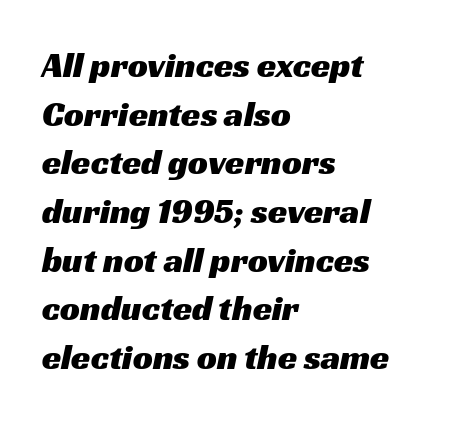
Q: Is the typeface a serif or a sans-serif typeface? A: Sans-serif.
Q: Is the text underlined? A: No.
Q: How is the paragraph aligned? A: Left-aligned.
Q: Is the spacing between letters normal or unusually wide? A: Normal.
Q: Is the spacing between lines tight, normal or loose? A: Normal.
Q: Width (condensed, normal, or wide)? A: Wide.
Q: Stroke contrast? A: Medium.
Q: x-height? A: Medium.
Q: Monospaced? A: No.
